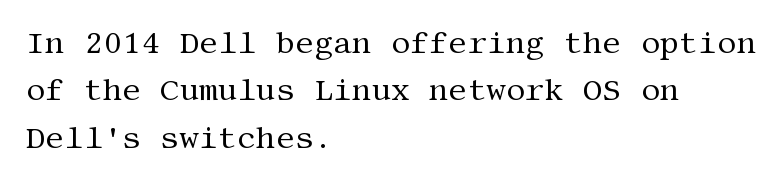
Stroke terminals: seriffed. Unlike italic type, these characters show no tilt at all. The strokes carry an ordinary text weight at most. Characters follow at the spacing the type designer built in. Whoever set this chose a conventional vertical rhythm. Bare-footed words on every line.
